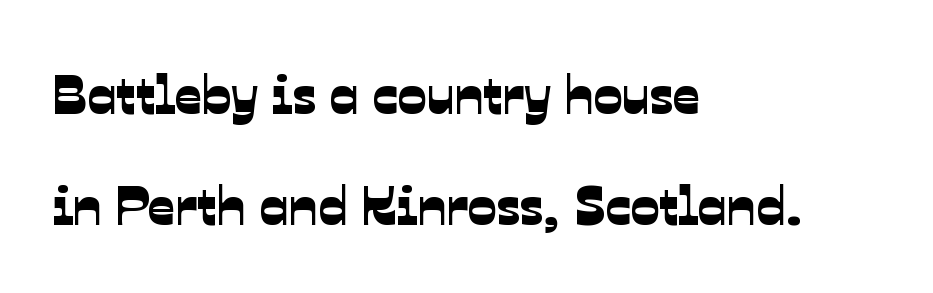
The image shows 54 px sans-serif type; set left-aligned, loose line spacing (2.06x), normal letter spacing, not underlined; low stroke contrast and a medium x-height.
